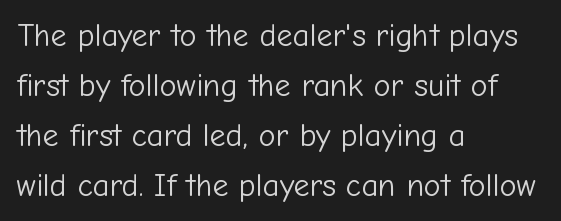
Look at the tracking — it's just the regular setting, nothing added. The string is rendered with underlining switched off. These glyphs show unthickened strokes, regular width or finer. This rendering employs a face without finishing strokes, i.e., a sans-serif. If you drew a ruler down the left edge, every line would touch it. Each letter keeps its own natural width here, so spacing adapts to shape.
